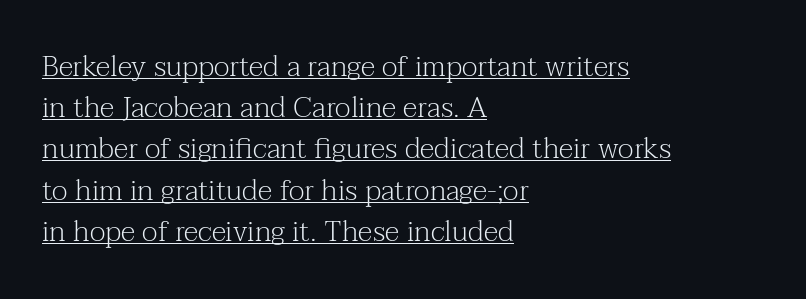
The image shows 29 px light serif type, upright; set left-aligned, normal line spacing (1.42x), normal letter spacing, underlined; medium stroke contrast and a medium x-height.
